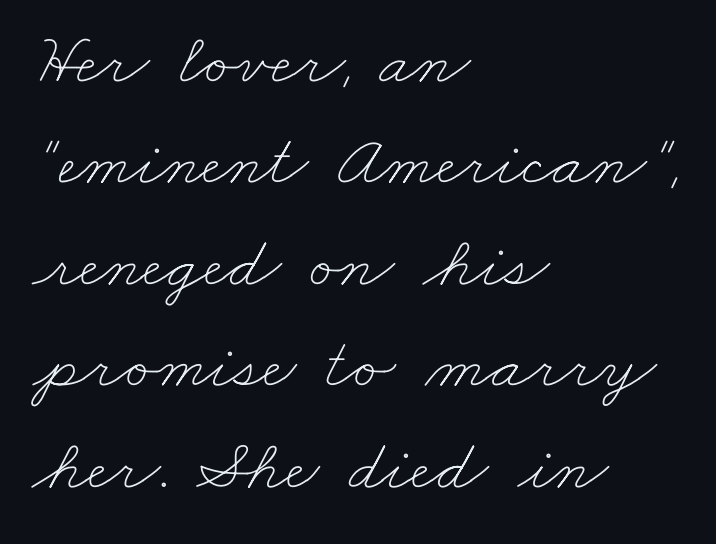
{"bold": "no", "weight": "thin", "width": "wide", "stroke_contrast": "low", "x_height": "small", "monospaced": "no", "underline": "no", "align": "left", "line_spacing": "normal", "line_spacing_ratio": 1.39, "letter_spacing": "normal", "letter_spacing_em": 0.0, "glyph_px": 73}
